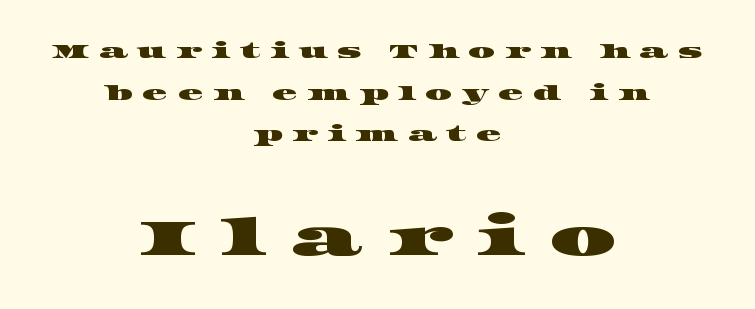
Every row of glyphs is offset so its center matches the block's center. Honestly, there is no underline to notice here at all. Is this a sans? No — the strokes have serifs. Reading top to bottom, the characters get bigger at the block break.
